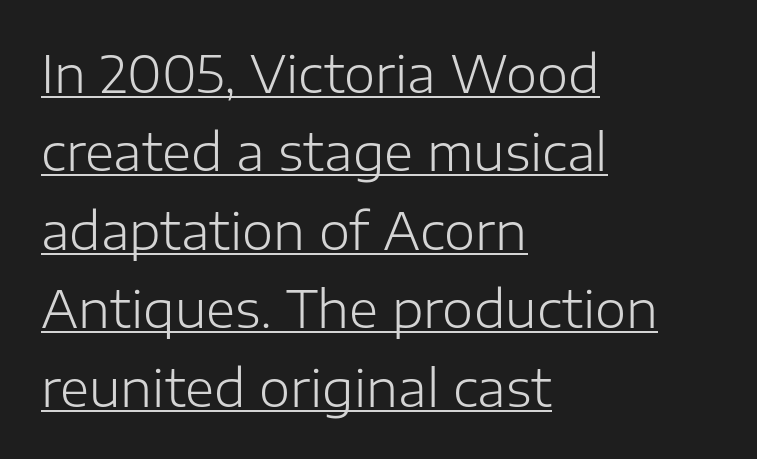
{"serif": "no", "italic": "no", "bold": "no", "weight": "light", "width": "normal", "stroke_contrast": "low", "x_height": "medium", "monospaced": "no", "underline": "yes", "align": "left", "line_spacing": "normal", "line_spacing_ratio": 1.57, "letter_spacing": "normal", "letter_spacing_em": 0.0, "glyph_px": 50}
